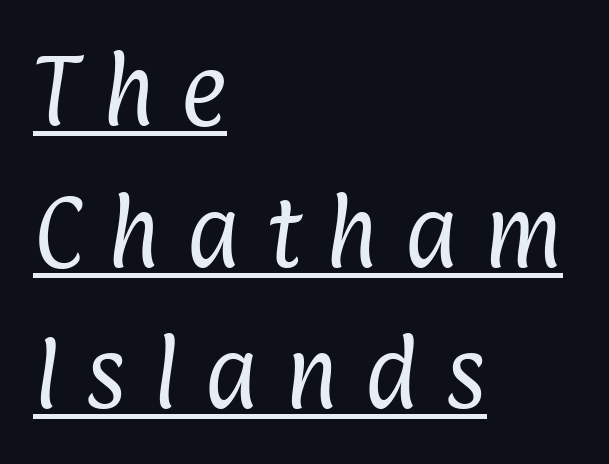
Q: Is the text bold? A: No.
Q: Is the typeface a serif or a sans-serif typeface? A: Sans-serif.
Q: Is the text underlined? A: Yes.
Q: How is the paragraph aligned? A: Left-aligned.
Q: Is the spacing between letters normal or unusually wide? A: Unusually wide.
Q: Width (condensed, normal, or wide)? A: Condensed.
Q: Stroke contrast? A: Low.
Q: x-height? A: Medium.
Q: Monospaced? A: No.
